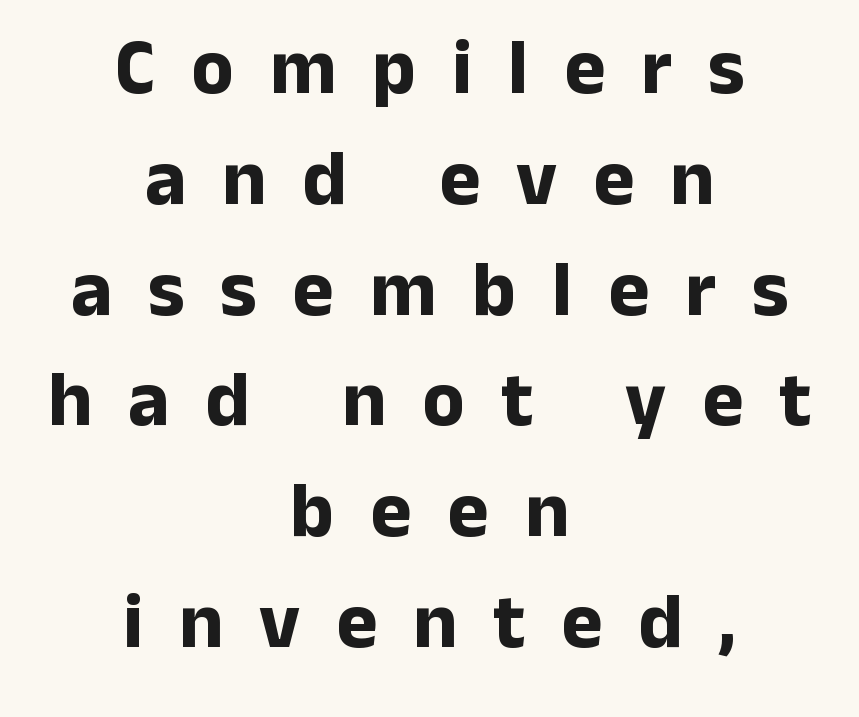
{"serif": "no", "italic": "no", "bold": "yes", "weight": "bold", "width": "normal", "stroke_contrast": "low", "x_height": "medium", "monospaced": "no", "underline": "no", "align": "center", "line_spacing": "normal", "line_spacing_ratio": 1.42, "letter_spacing": "wide", "letter_spacing_em": 0.46, "glyph_px": 78}
